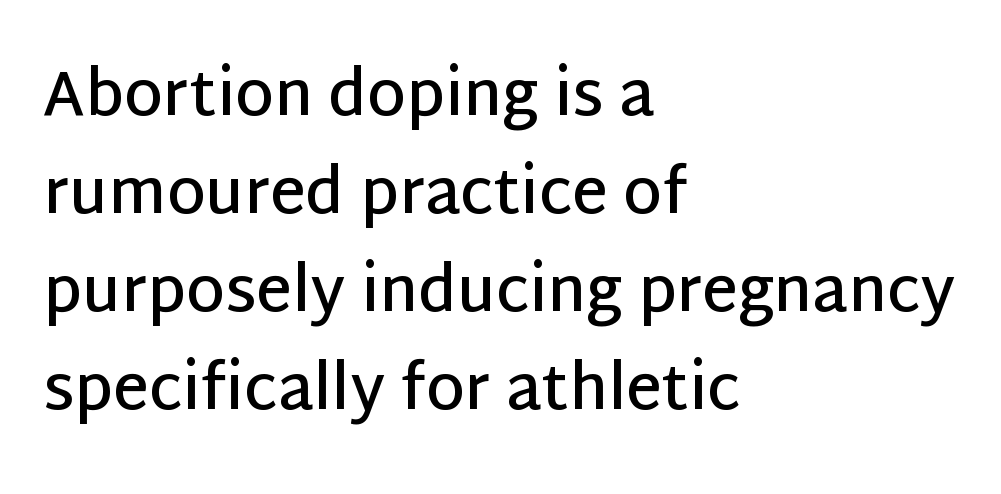
Q: Is the text bold? A: Semi-bold.
Q: Is the text italic (slanted)? A: No, it is upright.
Q: Is the typeface a serif or a sans-serif typeface? A: Sans-serif.
Q: Is the text underlined? A: No.
Q: How is the paragraph aligned? A: Left-aligned.
Q: Is the spacing between letters normal or unusually wide? A: Normal.
Q: Is the spacing between lines tight, normal or loose? A: Normal.
Q: Width (condensed, normal, or wide)? A: Normal.
Q: Stroke contrast? A: Low.
Q: x-height? A: Large.
Q: Monospaced? A: No.
